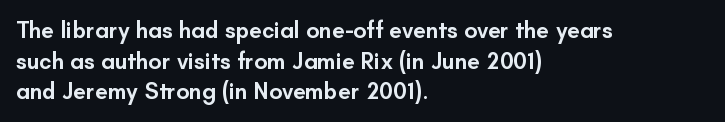
{"italic": "no", "bold": "semi", "underline": "no", "align": "left", "line_spacing": "normal", "line_spacing_ratio": 1.33, "letter_spacing": "normal", "letter_spacing_em": 0.0, "glyph_px": 23}
